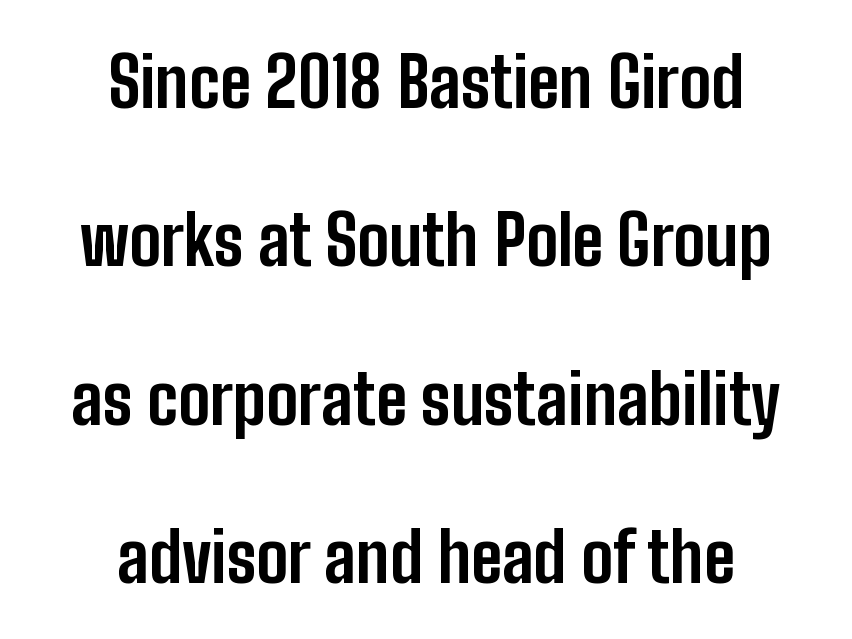
{"serif": "no", "italic": "no", "bold": "yes", "weight": "bold", "width": "condensed", "stroke_contrast": "low", "x_height": "medium", "monospaced": "no", "underline": "no", "align": "center", "line_spacing": "loose", "line_spacing_ratio": 2.33, "letter_spacing": "normal", "letter_spacing_em": 0.0, "glyph_px": 68}
